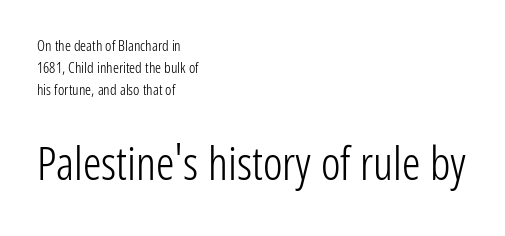
Q: Is the text bold? A: No.
Q: Is the text italic (slanted)? A: No, it is upright.
Q: Is the typeface a serif or a sans-serif typeface? A: Sans-serif.
Q: Is the text underlined? A: No.
Q: How is the paragraph aligned? A: Left-aligned.
Q: Is the spacing between letters normal or unusually wide? A: Normal.
Q: Is the spacing between lines tight, normal or loose? A: Normal.
Q: Which block of text is set in a larger size, the first (top) or the second (bottom)? A: The second (bottom) one.
Q: Width (condensed, normal, or wide)? A: Condensed.
Q: Stroke contrast? A: Low.
Q: x-height? A: Medium.
Q: Monospaced? A: No.
